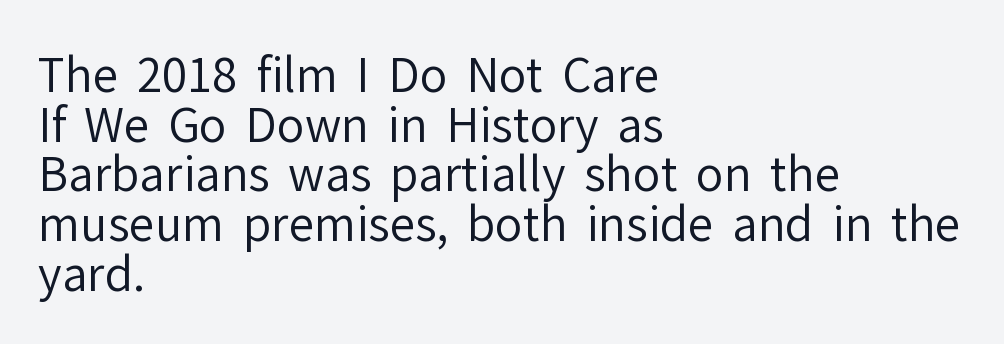
The image shows 46 px regular-weight sans-serif type, upright; set left-aligned, tight line spacing (1.08x), normal letter spacing, not underlined; low stroke contrast and a medium x-height.
